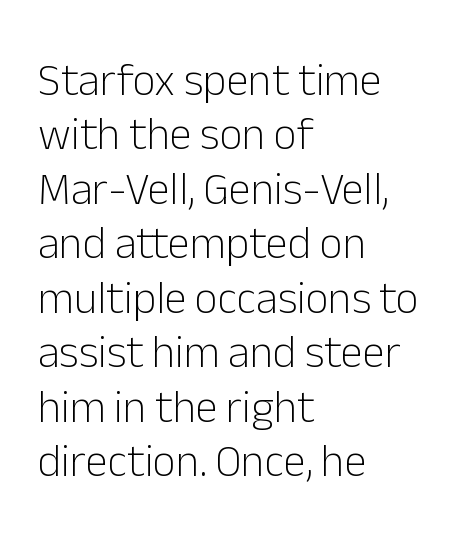
Any mark beneath the type? The region is blank. In terms of letterform style, serifs are entirely absent. Every character sits straight up, as roman type does. Here the designer chose a conventional face with non-uniform glyph widths. Default kerning and tracking; the words read as compact shapes.
